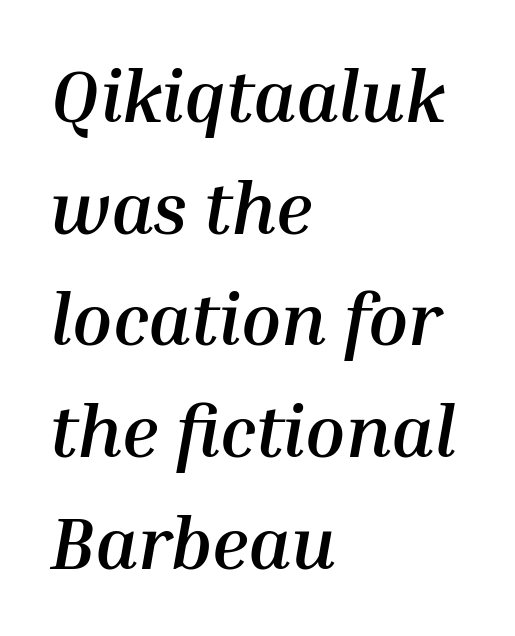
The gap between lines stays unmarked. The rendering uses a moderate line-height, typical for paragraphs. Spacing between characters is what you'd get straight out of the box. The specimen reads as italic at a glance.
